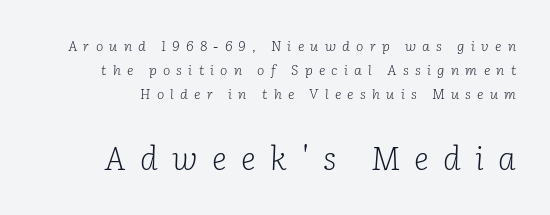
Q: Is the text bold? A: No.
Q: Is the text italic (slanted)? A: Yes, it leans right by about 2 degrees.
Q: Is the typeface a serif or a sans-serif typeface? A: Serif.
Q: Is the text underlined? A: No.
Q: Is the spacing between letters normal or unusually wide? A: Unusually wide.
Q: Which block of text is set in a larger size, the first (top) or the second (bottom)? A: The second (bottom) one.
Q: Width (condensed, normal, or wide)? A: Normal.
Q: Stroke contrast? A: Low.
Q: x-height? A: Medium.
Q: Monospaced? A: No.
